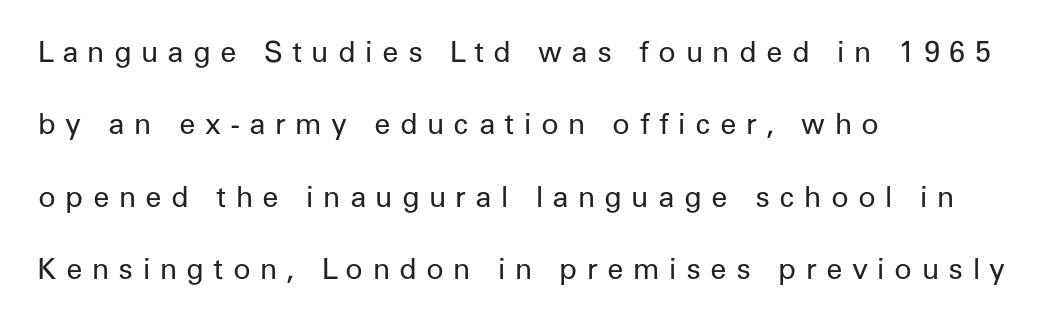
The image shows 29 px regular-weight sans-serif type, upright; set left-aligned, loose line spacing (2.5x), unusually wide letter spacing (+0.32 em), not underlined; low stroke contrast and a medium x-height.
